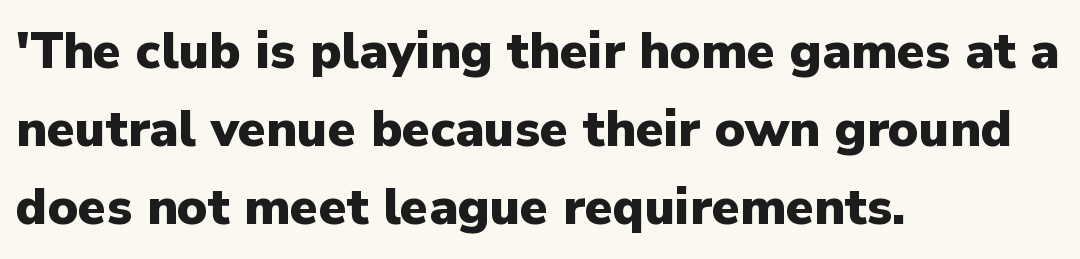
Posture: upright roman. Caption: bold face, heavy strokes. The letters advance in unequal steps, a hallmark of proportional type. Interline gaps are of average width in this sample. Descender tails drop into unmarked territory.
